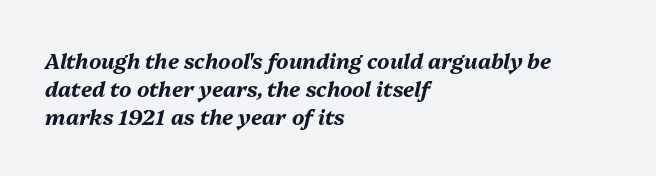
The image shows 21 px bold type, italic (leaning right); set left-aligned, normal line spacing (1.33x), normal letter spacing, not underlined.
